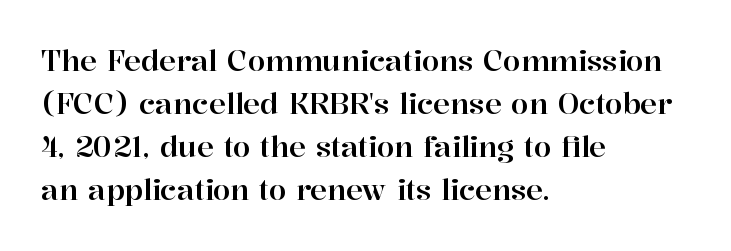
Q: Is the text italic (slanted)? A: No, it is upright.
Q: Is the typeface a serif or a sans-serif typeface? A: Serif.
Q: Is the text underlined? A: No.
Q: How is the paragraph aligned? A: Left-aligned.
Q: Is the spacing between letters normal or unusually wide? A: Normal.
Q: Is the spacing between lines tight, normal or loose? A: Normal.
Q: Width (condensed, normal, or wide)? A: Normal.
Q: Stroke contrast? A: High.
Q: x-height? A: Medium.
Q: Monospaced? A: No.
